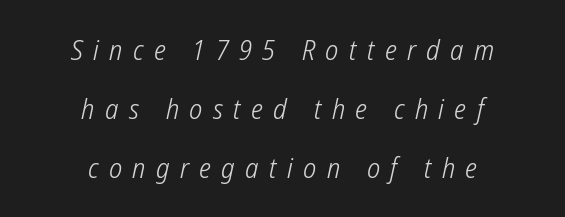
Leading is clearly above the norm, producing a sparse column. Typeset on center — no edge is straight. You can tell from the bare stems that sans-serif type was used. What stands out about the letter spacing? Its width — letters are far apart. The letters advance in unequal steps, a hallmark of proportional type. Descenders hang freely into open space.
